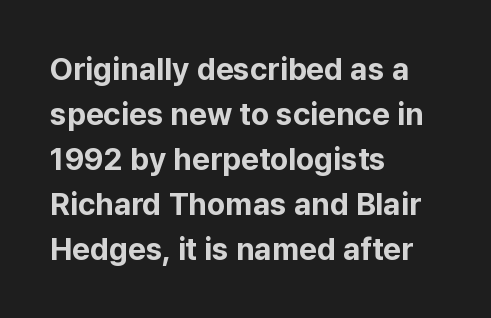
{"serif": "no", "italic": "no", "bold": "yes", "weight": "bold", "width": "normal", "stroke_contrast": "low", "x_height": "medium", "monospaced": "no", "underline": "no", "align": "left", "line_spacing": "normal", "line_spacing_ratio": 1.45, "letter_spacing": "normal", "letter_spacing_em": 0.0, "glyph_px": 31}
